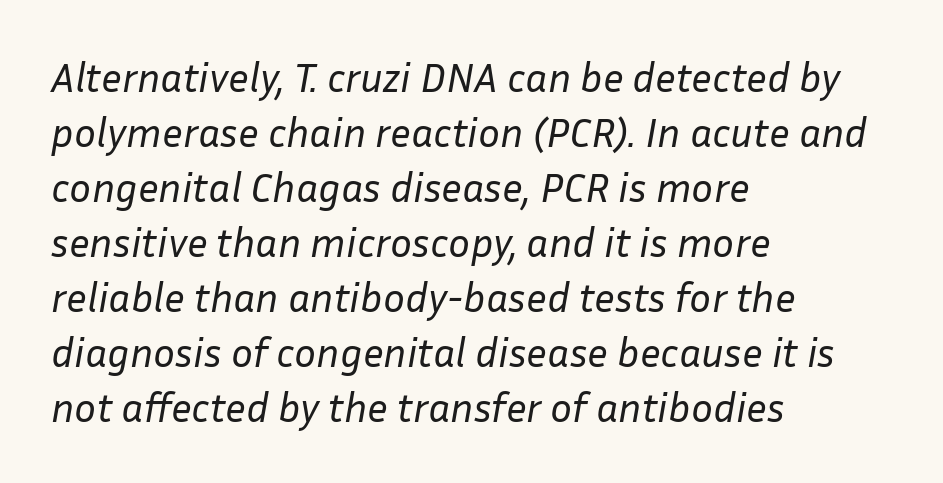
The image shows 41 px regular-weight type, italic (leaning right); set left-aligned, normal line spacing (1.34x), normal letter spacing, not underlined; low stroke contrast and a medium x-height.
